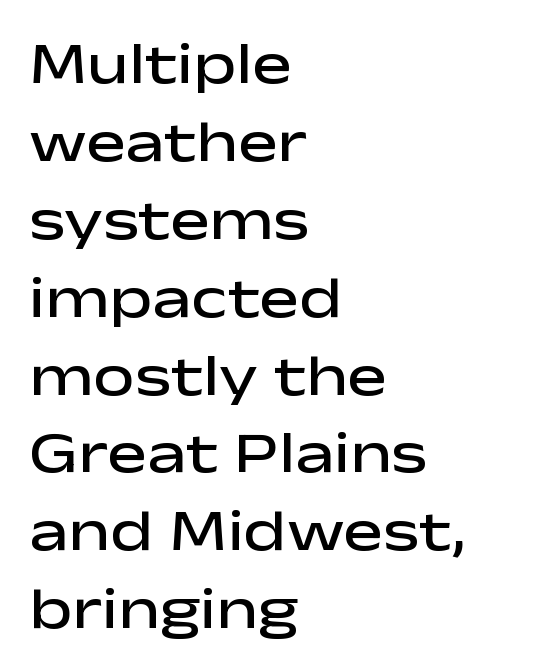
{"serif": "no", "italic": "no", "bold": "semi", "weight": "semibold", "width": "wide", "stroke_contrast": "low", "x_height": "medium", "monospaced": "no", "underline": "no", "align": "left", "line_spacing": "normal", "line_spacing_ratio": 1.32, "letter_spacing": "normal", "letter_spacing_em": 0.0, "glyph_px": 59}
